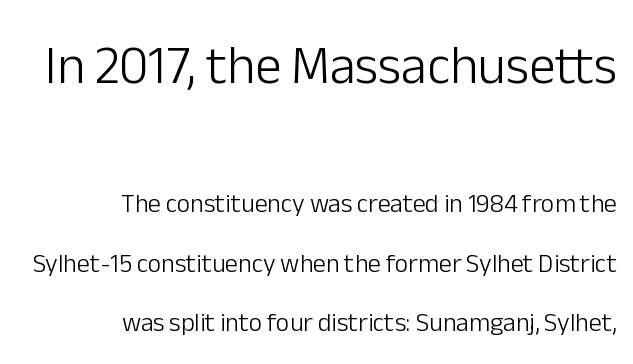
Q: Is the text bold? A: No.
Q: Is the text italic (slanted)? A: No, it is upright.
Q: Is the typeface a serif or a sans-serif typeface? A: Sans-serif.
Q: Is the text underlined? A: No.
Q: How is the paragraph aligned? A: Right-aligned.
Q: Is the spacing between letters normal or unusually wide? A: Normal.
Q: Is the spacing between lines tight, normal or loose? A: Loose.
Q: Which block of text is set in a larger size, the first (top) or the second (bottom)? A: The first (top) one.
Q: Width (condensed, normal, or wide)? A: Normal.
Q: Stroke contrast? A: Low.
Q: x-height? A: Medium.
Q: Monospaced? A: No.
